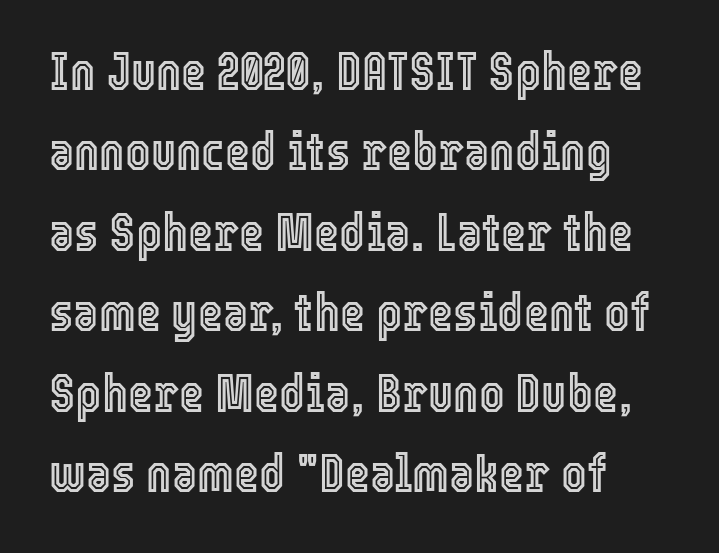
The image shows 54 px condensed type, upright; set normal line spacing (1.49x), normal letter spacing, not underlined; a medium x-height.
